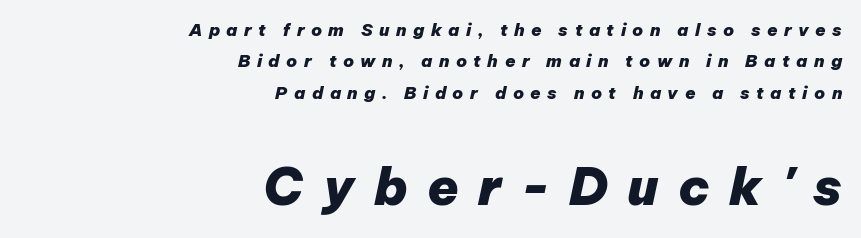
Pretty heavy lettering here — definitely bold. The specimen reads as italic at a glance. The words here are not underlined. Note the varied advance widths — an 'i' is clearly narrower than an 'm'. There is plenty of visible air inserted between adjacent glyphs. Each line ends at the same right margin while the left side varies.
